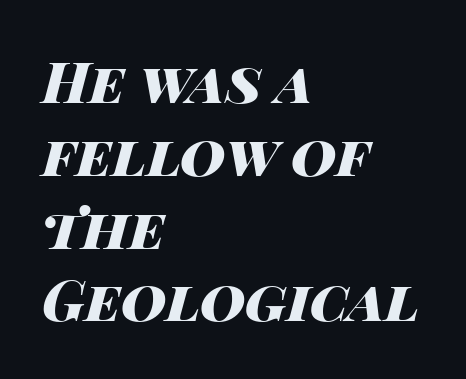
The image shows 56 px heavy, wide type, italic (leaning right); set left-aligned, normal line spacing (1.3x), normal letter spacing, not underlined; high stroke contrast and a large x-height.
